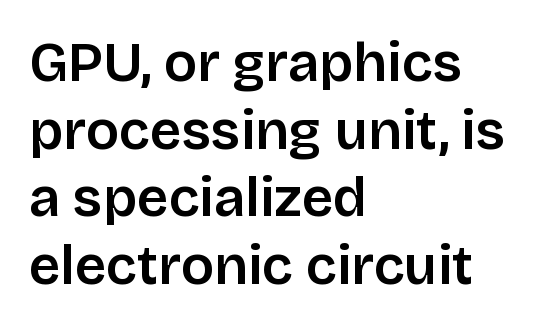
The image shows 55 px sans-serif type, upright; set left-aligned, line spacing 1.23x, normal letter spacing, not underlined; low stroke contrast and a large x-height.
